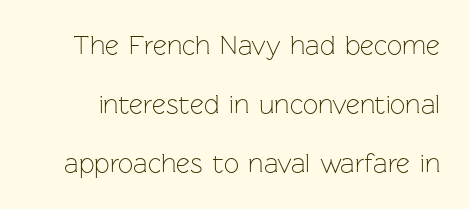
Regarding leading, the lines here are spaced well apart. The baseline area is clear. No heavy texture on the line: the type isn't bold. Posture: vertical. The line texture is even and compact thanks to regular tracking.
